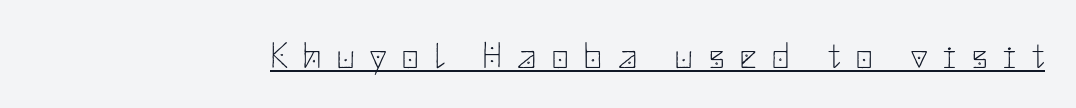
Somebody hit Ctrl+U on this one — the words are underlined. Upright lettering throughout. Caption: expanded tracking, letters set apart. The letterforms sit at book weight or below. A sans-serif font was chosen for this passage.
